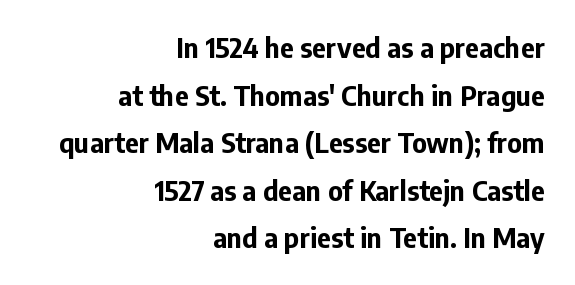
A typesetter would call this zero additional tracking. Heavy-handed strokes throughout: this text is bold. Posture: vertical. Each line ends at the same right margin while the left side varies.
